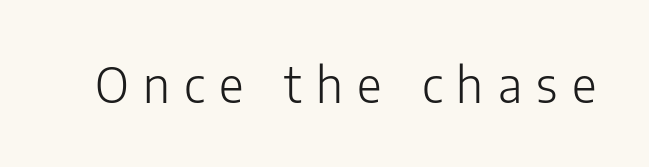
{"serif": "no", "italic": "no", "bold": "no", "weight": "light", "width": "normal", "stroke_contrast": "low", "x_height": "medium", "monospaced": "no", "underline": "no", "letter_spacing": "wide", "letter_spacing_em": 0.3, "glyph_px": 48}
